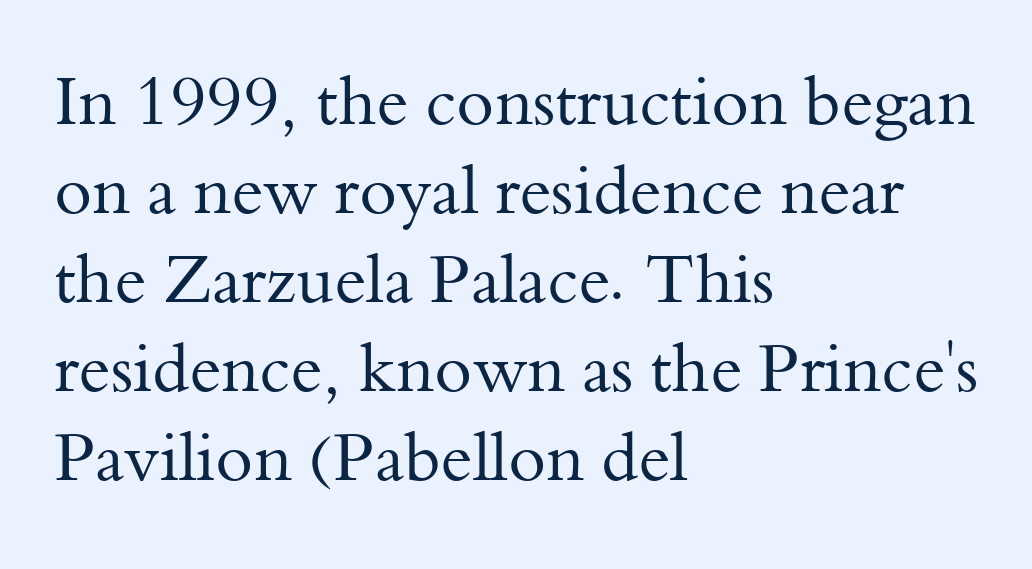
Q: Is the text bold? A: No.
Q: Is the text italic (slanted)? A: No, it is upright.
Q: Is the typeface a serif or a sans-serif typeface? A: Serif.
Q: Is the text underlined? A: No.
Q: How is the paragraph aligned? A: Left-aligned.
Q: Is the spacing between letters normal or unusually wide? A: Normal.
Q: Is the spacing between lines tight, normal or loose? A: Normal.
Q: Width (condensed, normal, or wide)? A: Normal.
Q: Stroke contrast? A: Medium.
Q: x-height? A: Small.
Q: Monospaced? A: No.
